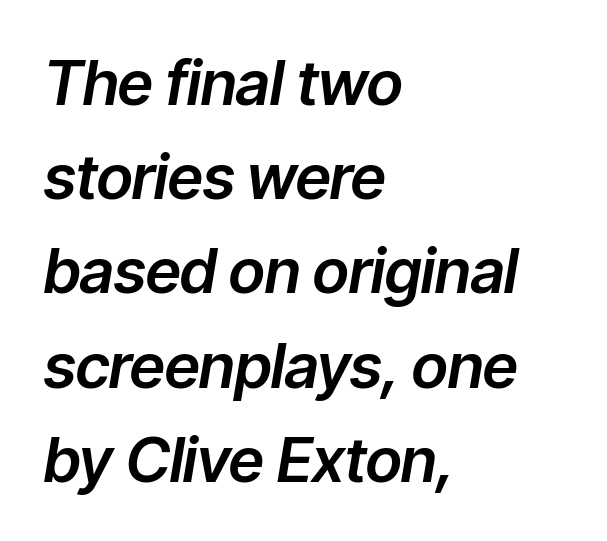
The image shows 62 px text type, italic (leaning right); set left-aligned, normal line spacing (1.52x), normal letter spacing, not underlined; low stroke contrast and a medium x-height.
